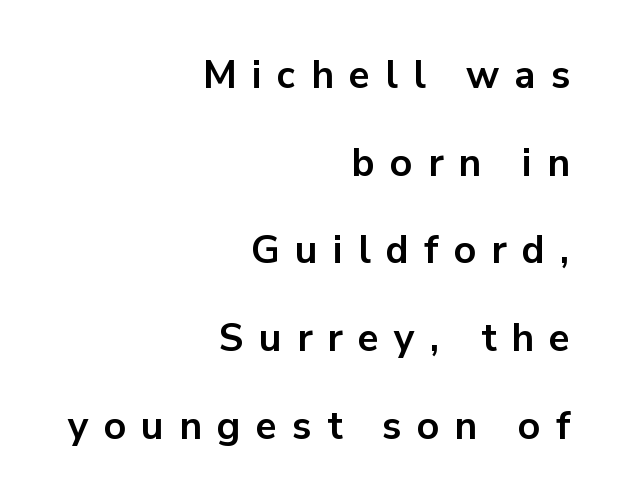
{"serif": "no", "italic": "no", "bold": "yes", "weight": "bold", "width": "normal", "stroke_contrast": "low", "x_height": "medium", "monospaced": "no", "underline": "no", "align": "right", "line_spacing": "loose", "line_spacing_ratio": 2.25, "letter_spacing": "wide", "letter_spacing_em": 0.39, "glyph_px": 39}
